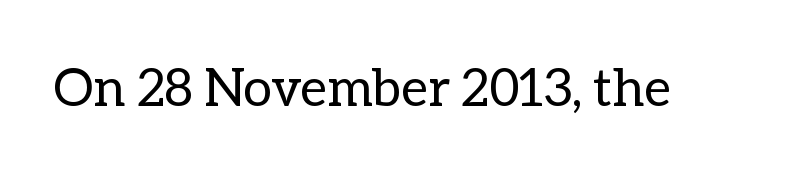
The image shows 52 px regular-weight type, upright; set normal letter spacing, not underlined; low stroke contrast and a medium x-height.
